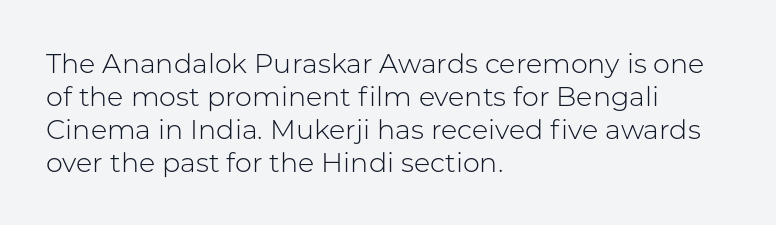
The image shows 27 px text type, upright; set left-aligned, line spacing 1.22x, normal letter spacing, not underlined.
